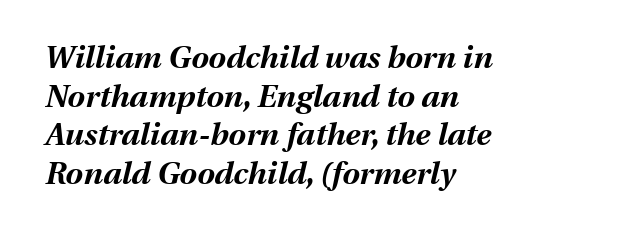
The image shows 31 px bold type, italic (leaning right); set left-aligned, normal line spacing (1.25x), normal letter spacing, not underlined; medium stroke contrast and a medium x-height.
